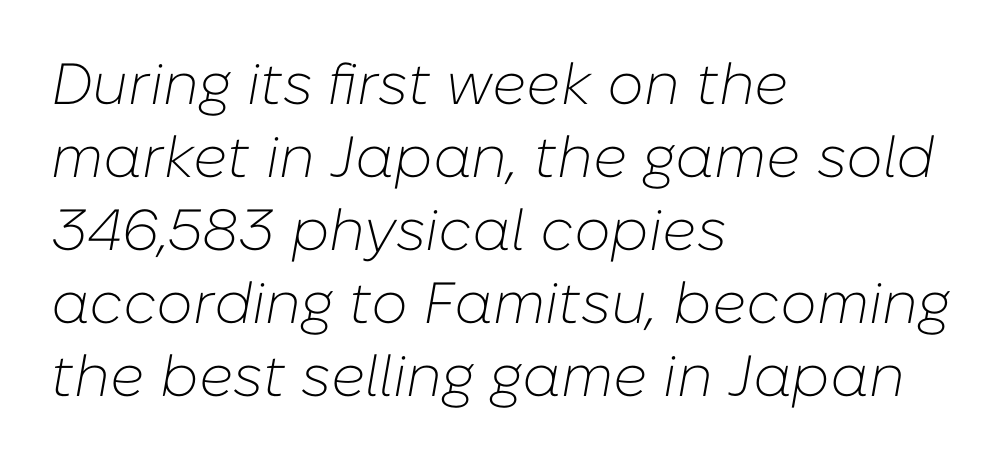
Leading matches the norm, producing a regular column. The rag falls on the right side of this text block. Rendered with sloped, italic letterforms. Observe the ordinary spacing: letters are neighbours, not strangers.
